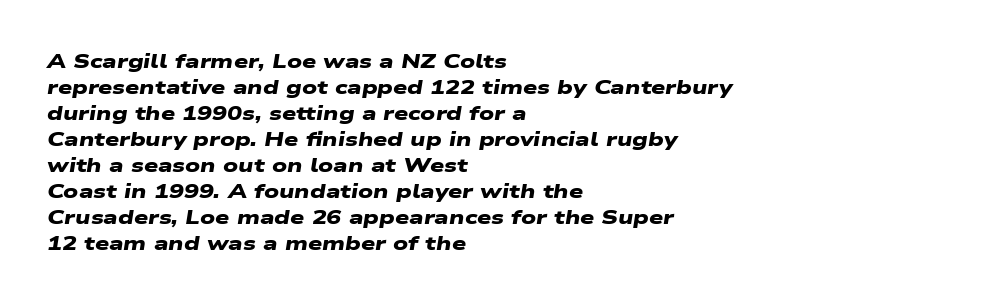
Set as a true bold cut, around the 700 mark. The line-height multiplier appears to be the usual default. Underline: absent. Leftover space on each line is placed entirely after the last word.
